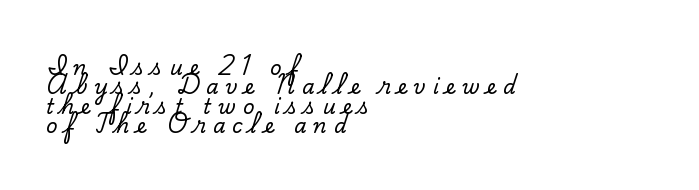
This sample uses expanded letter spacing, leaving extra air between glyphs. Cramped leading. Unmarked baselines from the first word to the last. The lines are quadded left.
